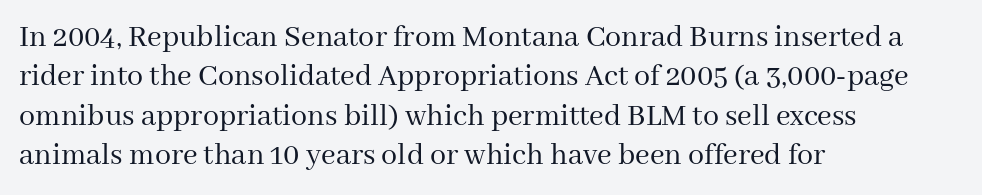
This rendering leaves character spacing at its baseline value. The passage shown is not underscored anywhere. Every character sits straight up, as roman type does. A typesetter would call this proportional, since set widths differ per character.
